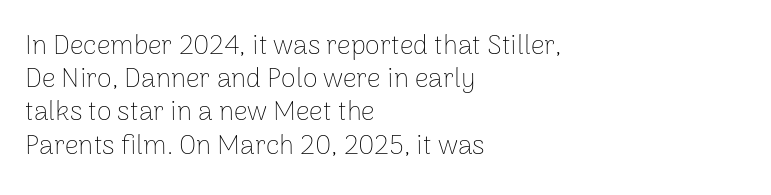
Q: Is the text bold? A: No.
Q: Is the text italic (slanted)? A: No, it is upright.
Q: Is the text underlined? A: No.
Q: How is the paragraph aligned? A: Left-aligned.
Q: Is the spacing between letters normal or unusually wide? A: Normal.
